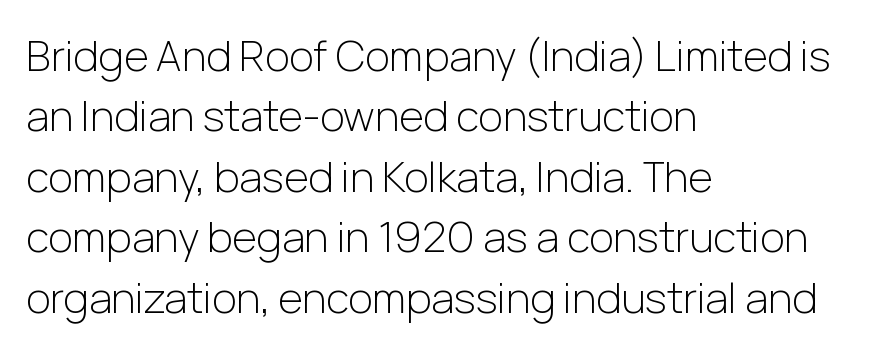
The font's upright variant was chosen for this text. This rendering uses left alignment, leaving the right contour irregular. Vertically, the passage feels balanced, rows spaced as you'd expect. The rendering keeps characters at their native spacing. This is not heavy type; no bold has been used.
